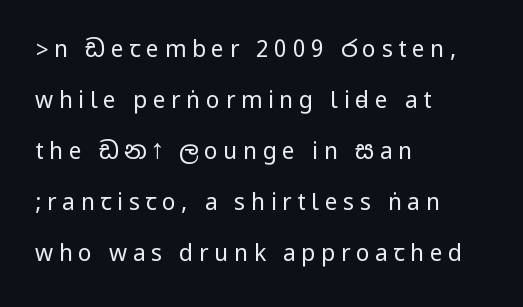
Decoration check: the copy has no underline. The paragraph has a hard left edge and a soft right edge. The typography opts for an upright posture over an oblique one. The font is comparable to plain body text, perhaps lighter. Summary of vertical rhythm: relaxed, with wide interline spacing.
